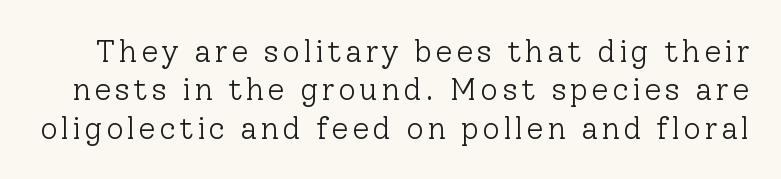
{"serif": "yes", "italic": "no", "bold": "no", "weight": "light", "width": "normal", "stroke_contrast": "low", "x_height": "medium", "monospaced": "no", "underline": "no", "line_spacing_ratio": 1.24, "glyph_px": 31}
